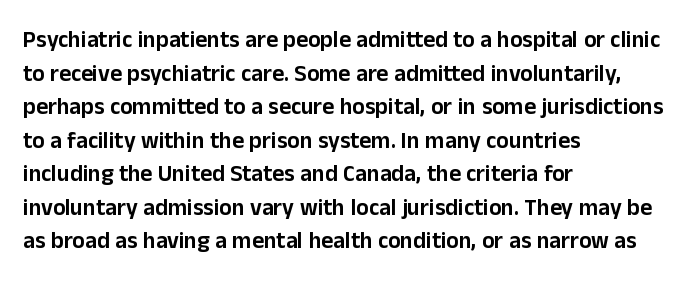
Q: Is the text italic (slanted)? A: No, it is upright.
Q: Is the text underlined? A: No.
Q: How is the paragraph aligned? A: Left-aligned.
Q: Is the spacing between letters normal or unusually wide? A: Normal.
Q: Is the spacing between lines tight, normal or loose? A: Normal.
